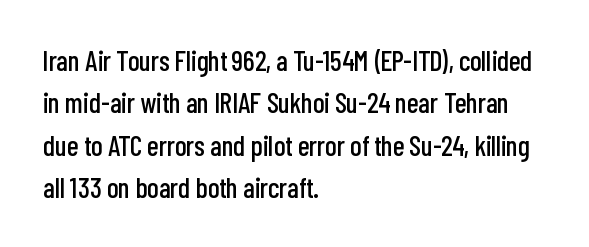
Q: Is the text italic (slanted)? A: No, it is upright.
Q: Is the typeface a serif or a sans-serif typeface? A: Sans-serif.
Q: Is the text underlined? A: No.
Q: How is the paragraph aligned? A: Left-aligned.
Q: Is the spacing between letters normal or unusually wide? A: Normal.
Q: Is the spacing between lines tight, normal or loose? A: Normal.
Q: Width (condensed, normal, or wide)? A: Condensed.
Q: Stroke contrast? A: Low.
Q: x-height? A: Medium.
Q: Monospaced? A: No.
